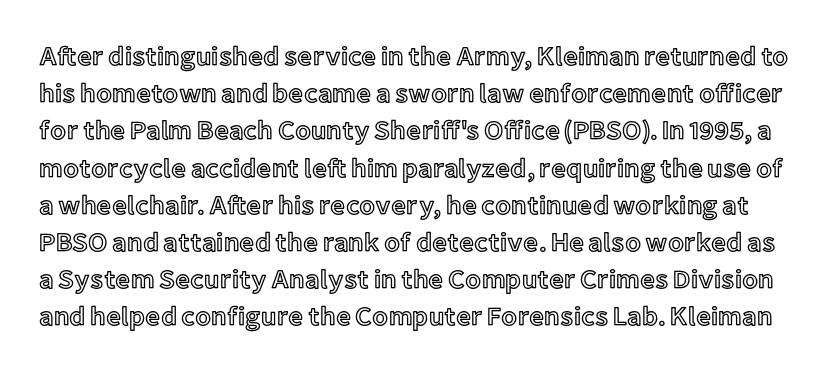
One glance says typical: line gaps are just what's usual. Check the space under the baseline: it is left empty. Inter-character spacing is left at the font's built-in metrics. Tall strokes in this sample are plumb rather than angled.
